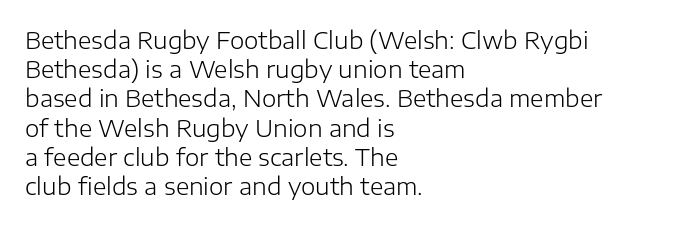
{"italic": "no", "bold": "no", "underline": "no", "align": "left", "line_spacing": "normal", "line_spacing_ratio": 1.27, "letter_spacing": "normal", "letter_spacing_em": 0.0, "glyph_px": 23}
